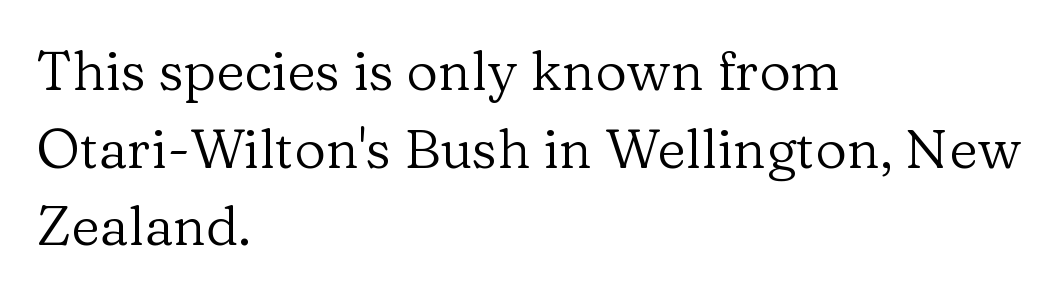
The letters stand upright; this is a roman face. Spacing between characters is what you'd get straight out of the box. Which margin do the lines hug? The left one — the right edge is uneven. A clean baseline with only descenders dipping below it. Character widths vary here, with narrow letters taking less room than wide ones. Weight: in the light-to-regular range.
